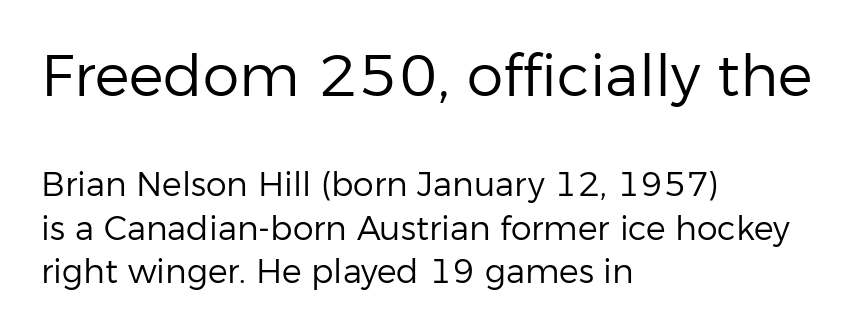
Q: Is the text bold? A: No.
Q: Is the text italic (slanted)? A: No, it is upright.
Q: Is the typeface a serif or a sans-serif typeface? A: Sans-serif.
Q: Is the text underlined? A: No.
Q: How is the paragraph aligned? A: Left-aligned.
Q: Is the spacing between letters normal or unusually wide? A: Normal.
Q: Is the spacing between lines tight, normal or loose? A: Normal.
Q: Which block of text is set in a larger size, the first (top) or the second (bottom)? A: The first (top) one.
Q: Width (condensed, normal, or wide)? A: Normal.
Q: Stroke contrast? A: Low.
Q: x-height? A: Medium.
Q: Monospaced? A: No.
